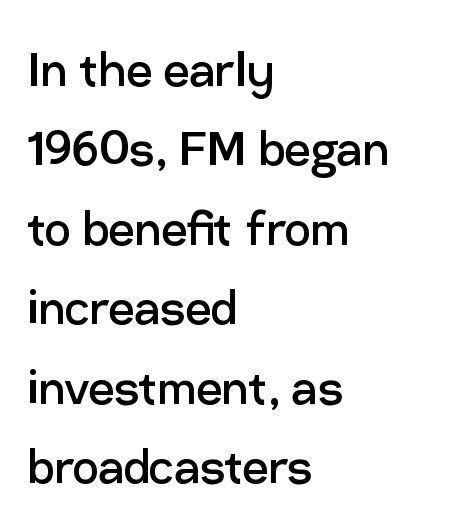
{"serif": "no", "italic": "no", "bold": "no", "weight": "regular", "width": "normal", "stroke_contrast": "low", "x_height": "medium", "monospaced": "no", "underline": "no", "align": "left", "line_spacing": "normal", "line_spacing_ratio": 1.37, "letter_spacing": "normal", "letter_spacing_em": 0.0, "glyph_px": 58}
